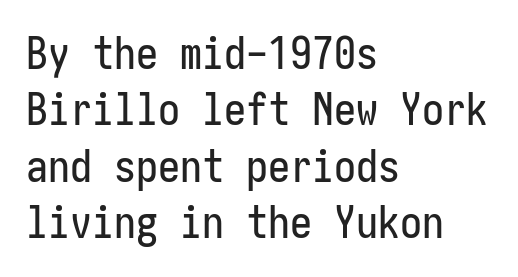
{"serif": "no", "italic": "no", "width": "condensed", "stroke_contrast": "low", "x_height": "medium", "underline": "no", "align": "left", "line_spacing": "normal", "line_spacing_ratio": 1.28, "letter_spacing": "normal", "letter_spacing_em": 0.0, "glyph_px": 44}
